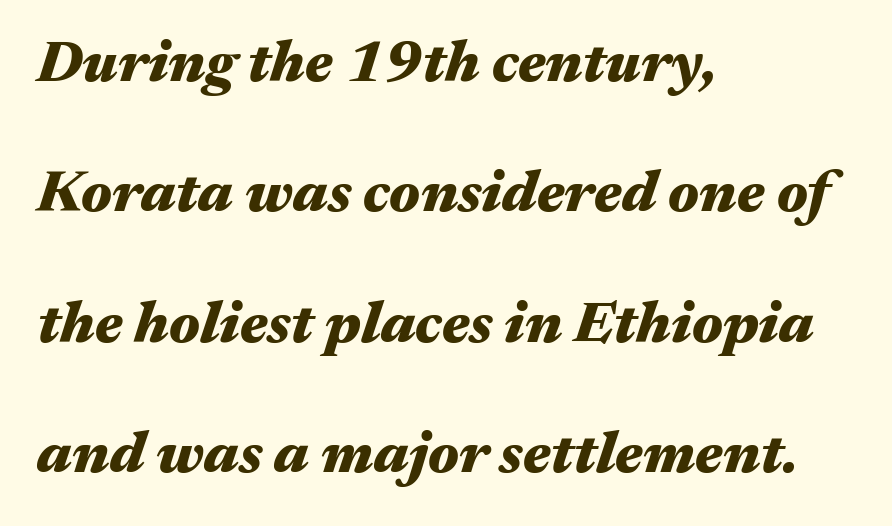
The line-height multiplier appears high, well above default. Underlining? Definitely not there. The face used here is proportionally spaced, like ordinary book or web type. The letterforms sit shoulder to shoulder at normal distance. The rag falls on the right side of this text block. Posture: slanted.
